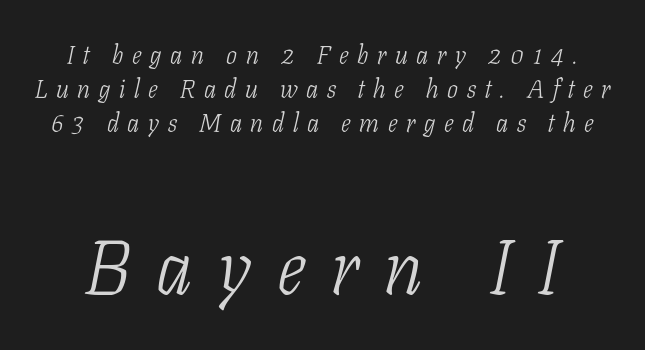
Lines of text with bare space underneath. Does the type have serifs? Yes, each stem ends in a small foot. Successive baselines arrive at the customary interval. The designer gave the closing block more size than the opening block. You could not count columns in this text — the font is proportionally spaced. The face used here has a pronounced slope to its letters.
